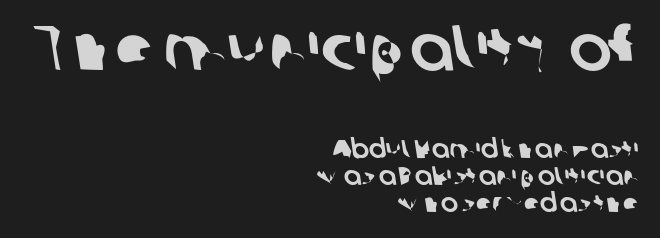
{"serif": "no", "width": "normal", "stroke_contrast": "low", "x_height": "medium", "monospaced": "no", "underline": "no", "align": "right", "line_spacing": "tight", "line_spacing_ratio": 1.03, "letter_spacing": "normal", "letter_spacing_em": 0.0, "larger_block": "first", "size_ratio": 2.46, "glyph_px": 64}
